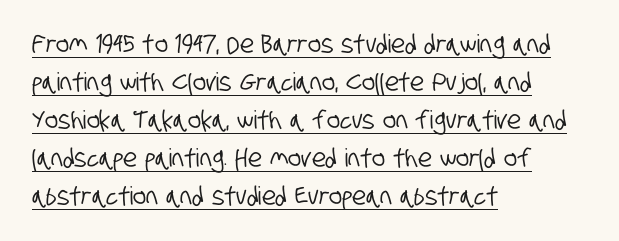
The image shows 25 px text type; set left-aligned, normal line spacing (1.52x), normal letter spacing, underlined.
